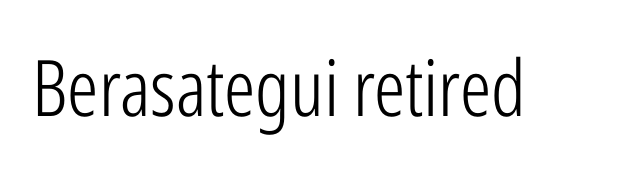
Rendered with straight, roman letterforms. Font category for this specimen: sans-serif. Honestly, the letter spacing is just normal — you wouldn't notice it. Letters have the restrained weight of plain body copy at most. Think of a printed novel: that variable character pitch is what you see here. Honestly, there is no underline to notice here at all.
